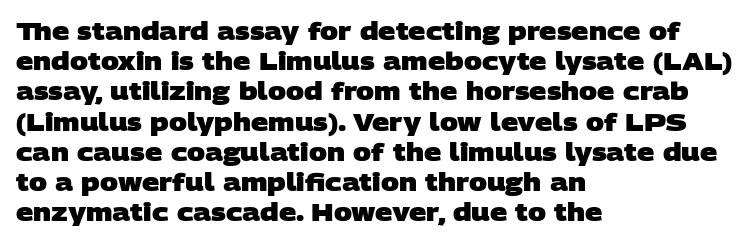
Q: Is the text bold? A: Yes.
Q: Is the text underlined? A: No.
Q: How is the paragraph aligned? A: Left-aligned.
Q: Is the spacing between letters normal or unusually wide? A: Normal.
Q: Is the spacing between lines tight, normal or loose? A: Normal.
